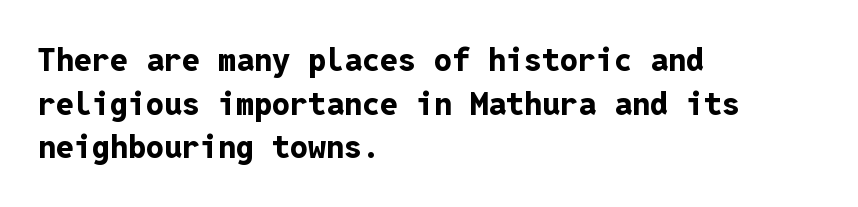
Nobody touched the tracking dial on this one. The foot of each line stays bare and open. One glance says typical: line gaps are just what's usual. Line starts are locked; line ends wander.
